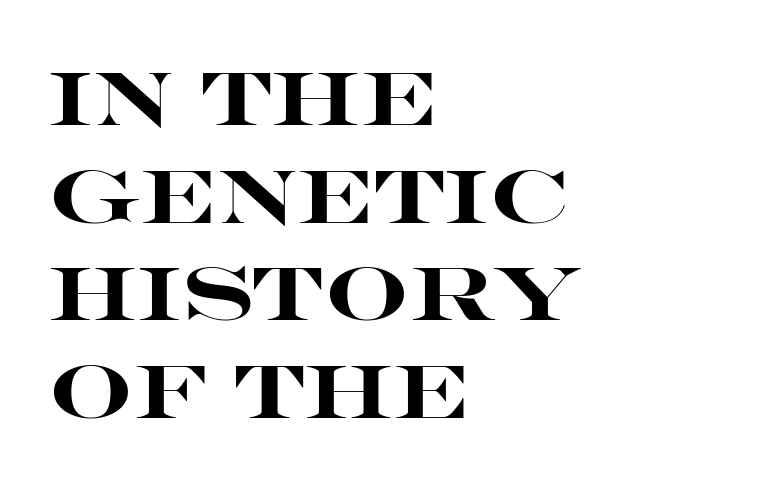
{"italic": "no", "bold": "yes", "weight": "heavy", "width": "wide", "stroke_contrast": "high", "x_height": "large", "monospaced": "no", "underline": "no", "align": "left", "line_spacing": "normal", "line_spacing_ratio": 1.32, "letter_spacing": "normal", "letter_spacing_em": 0.0, "glyph_px": 74}
